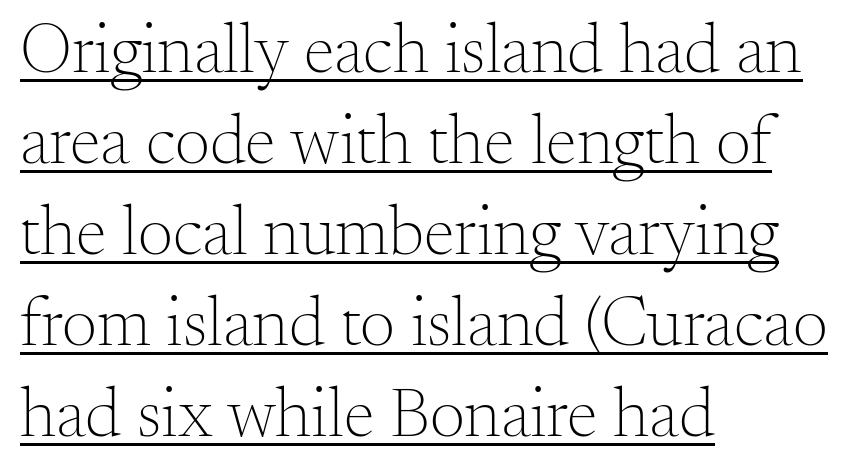
{"serif": "yes", "italic": "no", "bold": "no", "weight": "light", "width": "normal", "stroke_contrast": "medium", "x_height": "small", "monospaced": "no", "underline": "yes", "align": "left", "line_spacing": "normal", "line_spacing_ratio": 1.3, "letter_spacing": "normal", "letter_spacing_em": 0.0, "glyph_px": 70}
